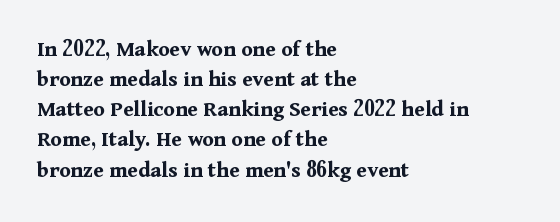
The image shows 23 px bold type, upright; set left-aligned, normal line spacing (1.31x), normal letter spacing, not underlined.
